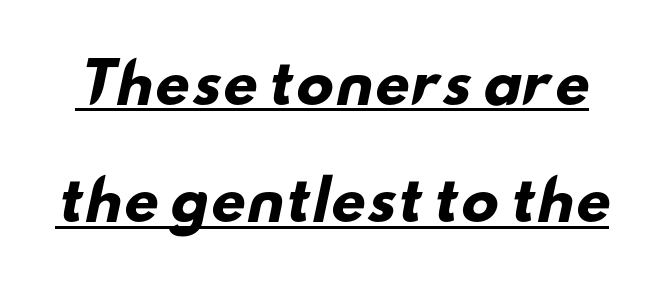
The image shows 55 px heavy, wide sans-serif type; set loose line spacing (2.13x), normal letter spacing, underlined; low stroke contrast and a small x-height.
